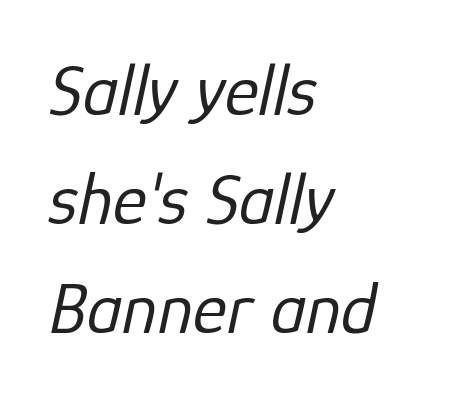
Clear beneath every line of the passage. In terms of posture, this sample is oblique. Leading matches the norm, producing a regular column. Each letter keeps its own natural width here, so spacing adapts to shape.
